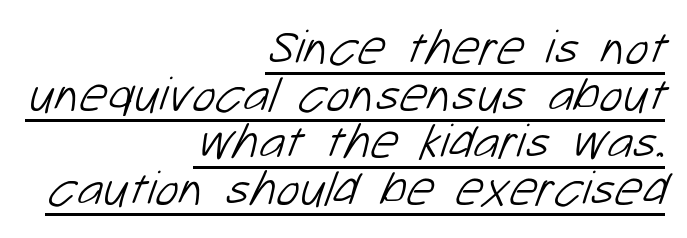
Letter spacing: default. Leftover space on each line is placed entirely before the opening word. The leading is snug, giving the passage a crowded texture. Note the varied advance widths — an 'i' is clearly narrower than an 'm'. Compared with a typical body face, this is equally light or lighter still. Examine the stroke ends and you'll find no serifs.
